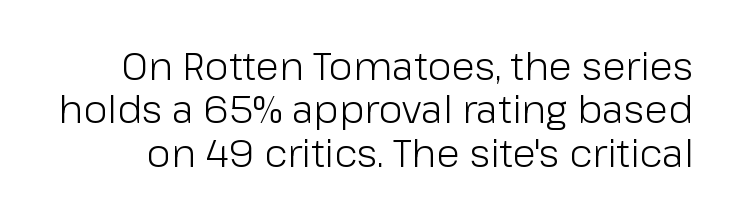
Q: Is the text bold? A: No.
Q: Is the text italic (slanted)? A: No, it is upright.
Q: Is the typeface a serif or a sans-serif typeface? A: Sans-serif.
Q: Is the text underlined? A: No.
Q: Is the spacing between letters normal or unusually wide? A: Normal.
Q: Is the spacing between lines tight, normal or loose? A: Tight.
Q: Width (condensed, normal, or wide)? A: Normal.
Q: Stroke contrast? A: Low.
Q: x-height? A: Medium.
Q: Monospaced? A: No.
